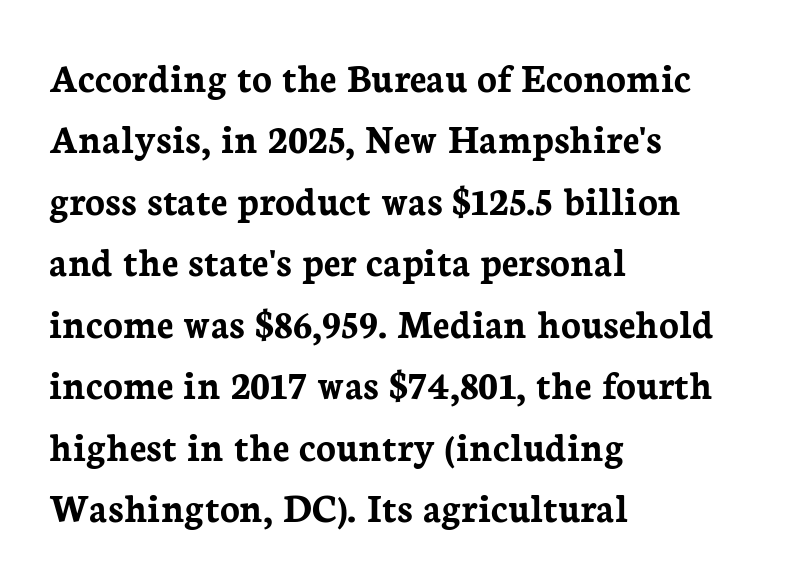
The image shows 41 px semibold serif type, upright; set left-aligned, normal line spacing (1.5x), normal letter spacing, not underlined; low stroke contrast and a medium x-height.
